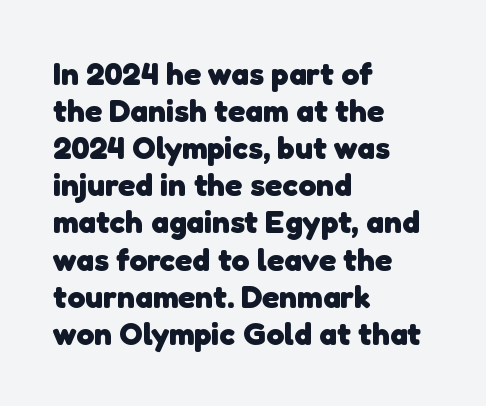
The image shows 32 px heavy sans-serif type; set left-aligned, line spacing 1.16x, normal letter spacing, not underlined; low stroke contrast and a medium x-height.
